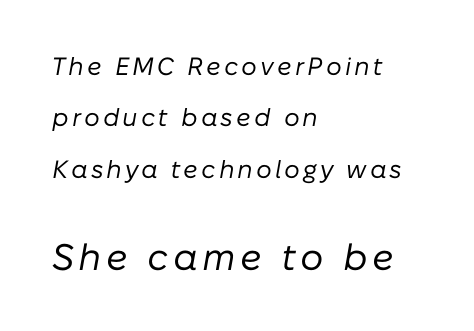
Q: Is the text bold? A: No.
Q: Is the text italic (slanted)? A: Yes, it leans right by about 10 degrees.
Q: Is the text underlined? A: No.
Q: How is the paragraph aligned? A: Left-aligned.
Q: Is the spacing between lines tight, normal or loose? A: Loose.
Q: Which block of text is set in a larger size, the first (top) or the second (bottom)? A: The second (bottom) one.
Q: Width (condensed, normal, or wide)? A: Normal.
Q: Stroke contrast? A: Low.
Q: x-height? A: Medium.
Q: Monospaced? A: No.
